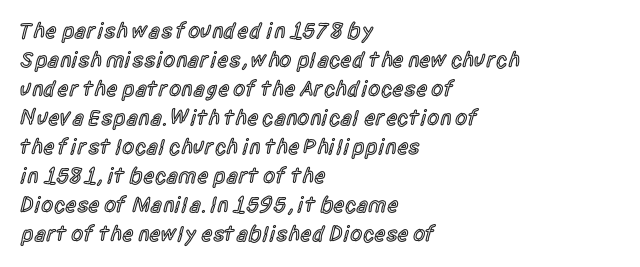
If you drew a ruler down the left edge, every line would touch it. The rendering uses a moderate line-height, typical for paragraphs. Has an underline been added? It has not. The line texture is even and compact thanks to regular tracking. Summary of weight: moderately heavy, a semibold.
